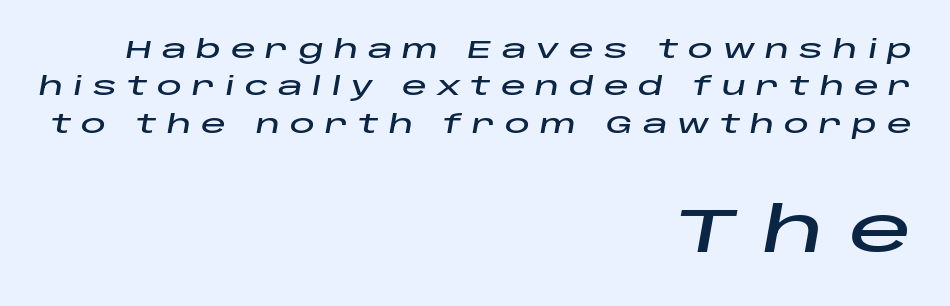
{"italic": "yes", "lean": "right", "slant_degrees": 10, "width": "wide", "stroke_contrast": "low", "x_height": "large", "monospaced": "no", "underline": "no", "align": "right", "line_spacing": "normal", "line_spacing_ratio": 1.5, "letter_spacing": "wide", "letter_spacing_em": 0.39, "larger_block": "second", "size_ratio": 2.52, "glyph_px": 63}
